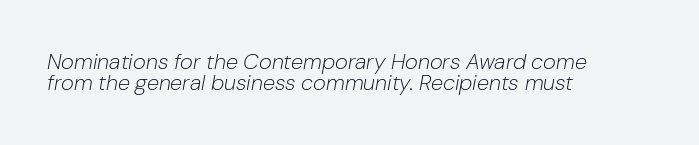
Q: Is the text bold? A: No.
Q: Is the text italic (slanted)? A: Yes, it leans right by about 10 degrees.
Q: Is the text underlined? A: No.
Q: How is the paragraph aligned? A: Left-aligned.
Q: Is the spacing between letters normal or unusually wide? A: Normal.
Q: Is the spacing between lines tight, normal or loose? A: Tight.
